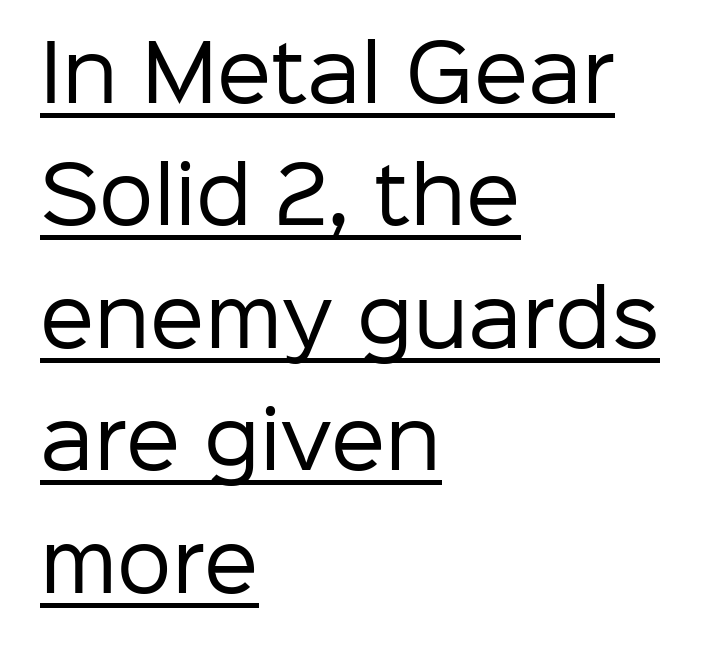
{"serif": "no", "italic": "no", "bold": "no", "weight": "regular", "width": "normal", "stroke_contrast": "low", "x_height": "medium", "monospaced": "no", "underline": "yes", "align": "left", "line_spacing": "normal", "line_spacing_ratio": 1.59, "letter_spacing": "normal", "letter_spacing_em": 0.0, "glyph_px": 77}
